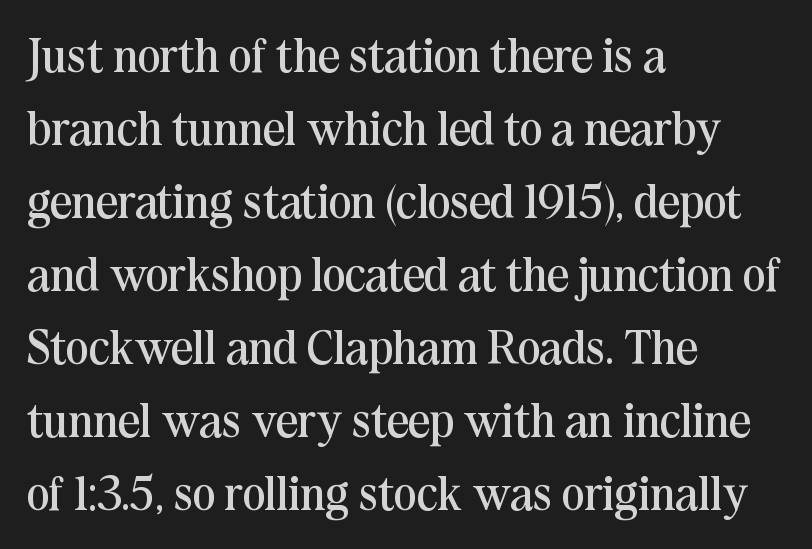
The image shows 48 px regular-weight serif type, upright; set left-aligned, normal line spacing (1.52x), normal letter spacing, not underlined; medium stroke contrast and a medium x-height.
